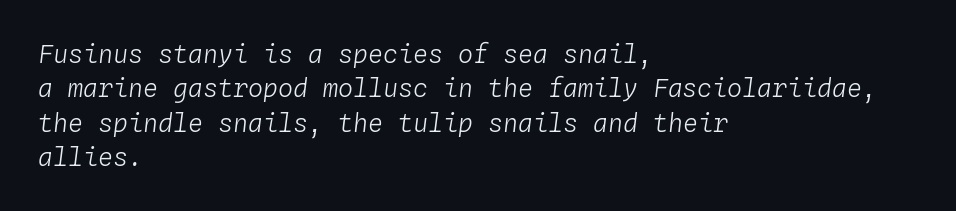
The image shows 25 px text type, italic (leaning right); set left-aligned, normal line spacing (1.38x), normal letter spacing, not underlined.
